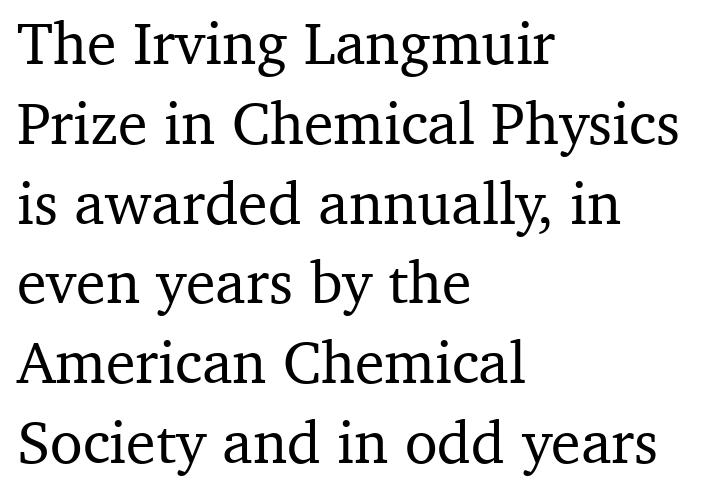
{"serif": "yes", "italic": "no", "width": "normal", "stroke_contrast": "medium", "x_height": "medium", "monospaced": "no", "underline": "no", "align": "left", "line_spacing": "normal", "line_spacing_ratio": 1.33, "letter_spacing": "normal", "letter_spacing_em": 0.0, "glyph_px": 60}
